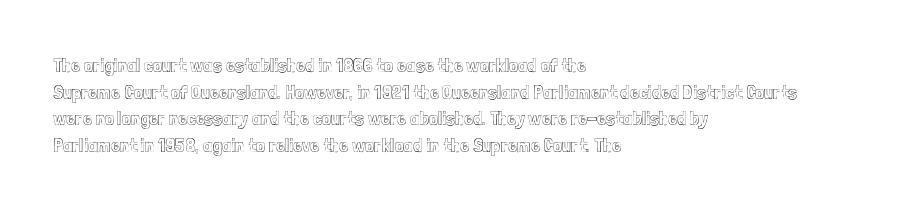
{"italic": "no", "underline": "no", "align": "left", "line_spacing": "normal", "line_spacing_ratio": 1.33, "letter_spacing": "normal", "letter_spacing_em": 0.0, "glyph_px": 20}
